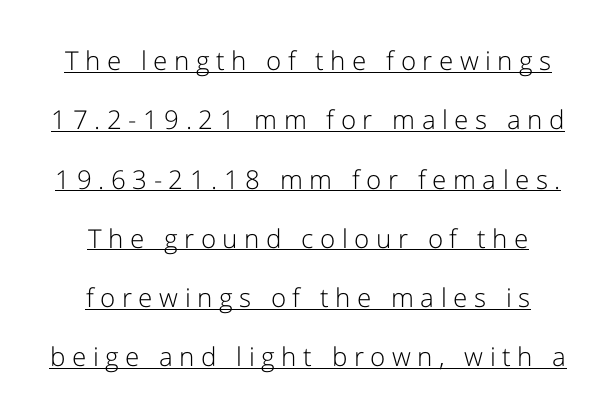
The image shows 26 px text type, upright; set centered, loose line spacing (2.28x), unusually wide letter spacing (+0.25 em), underlined.
